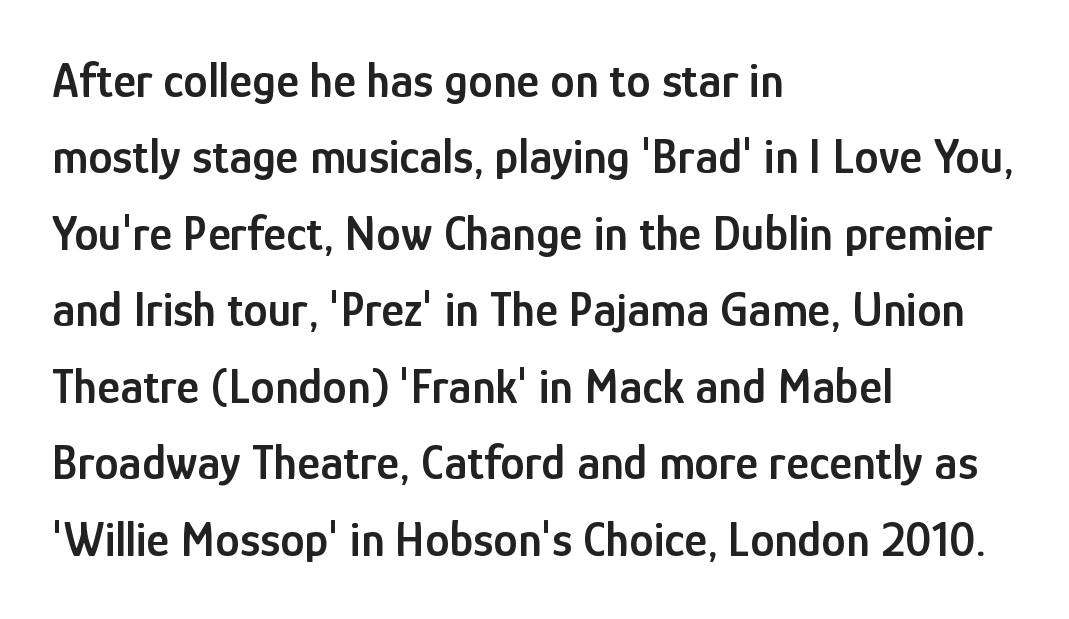
Q: Is the text bold? A: Semi-bold.
Q: Is the text italic (slanted)? A: No, it is upright.
Q: Is the typeface a serif or a sans-serif typeface? A: Sans-serif.
Q: Is the text underlined? A: No.
Q: How is the paragraph aligned? A: Left-aligned.
Q: Is the spacing between letters normal or unusually wide? A: Normal.
Q: Is the spacing between lines tight, normal or loose? A: Normal.
Q: Width (condensed, normal, or wide)? A: Condensed.
Q: Stroke contrast? A: Low.
Q: x-height? A: Medium.
Q: Monospaced? A: No.
